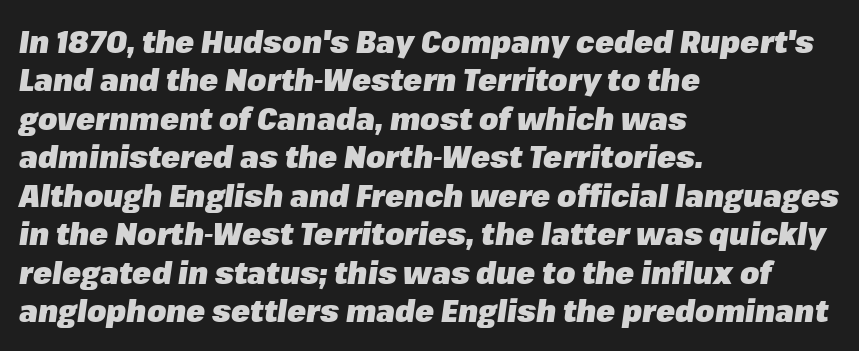
Q: Is the text bold? A: Yes.
Q: Is the text italic (slanted)? A: Yes, it leans right by about 8 degrees.
Q: Is the text underlined? A: No.
Q: How is the paragraph aligned? A: Left-aligned.
Q: Is the spacing between letters normal or unusually wide? A: Normal.
Q: Width (condensed, normal, or wide)? A: Normal.
Q: Stroke contrast? A: Low.
Q: x-height? A: Medium.
Q: Monospaced? A: No.
